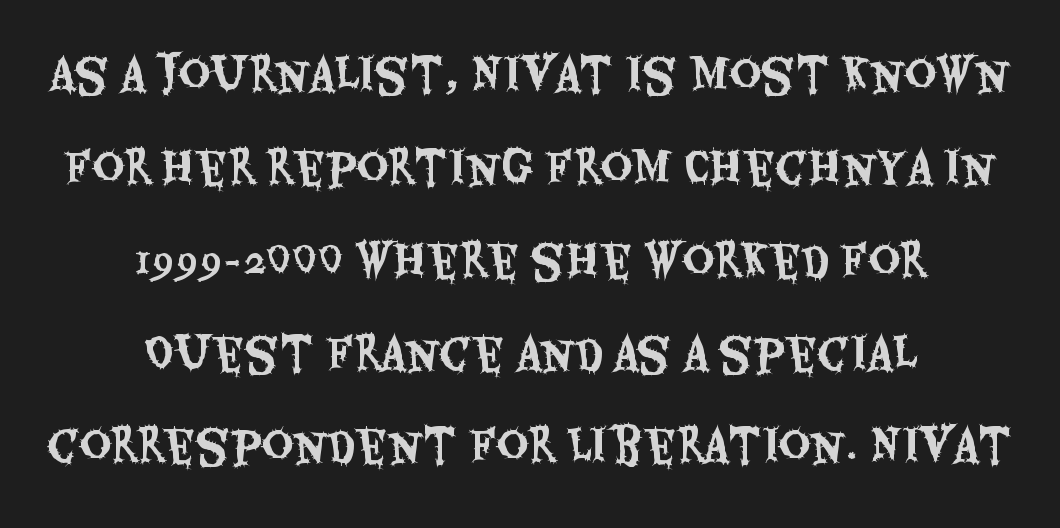
Q: Is the text italic (slanted)? A: No, it is upright.
Q: Is the typeface a serif or a sans-serif typeface? A: Sans-serif.
Q: Is the text underlined? A: No.
Q: How is the paragraph aligned? A: Centered.
Q: Is the spacing between letters normal or unusually wide? A: Normal.
Q: Is the spacing between lines tight, normal or loose? A: Loose.
Q: Width (condensed, normal, or wide)? A: Condensed.
Q: Stroke contrast? A: Medium.
Q: x-height? A: Large.
Q: Monospaced? A: No.
